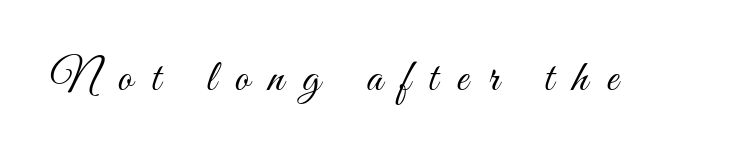
{"bold": "no", "weight": "light", "width": "condensed", "stroke_contrast": "medium", "x_height": "small", "monospaced": "no", "underline": "no", "letter_spacing": "wide", "letter_spacing_em": 0.42, "glyph_px": 45}
